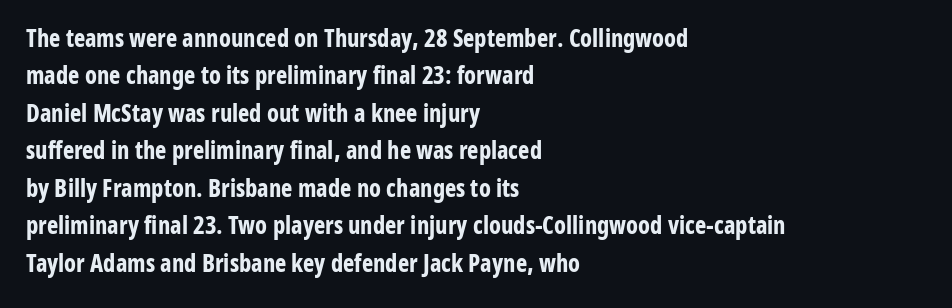
Underline: absent. Strokes here are thick enough to call this a true bold. This block has exactly the height ordinary leading produces. Standard letterfit; no display-style spreading of the glyphs. The lines are quadded left.
